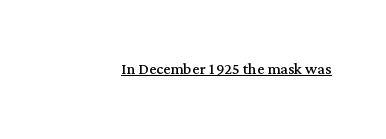
The image shows 20 px text type, upright; set normal letter spacing, underlined.
